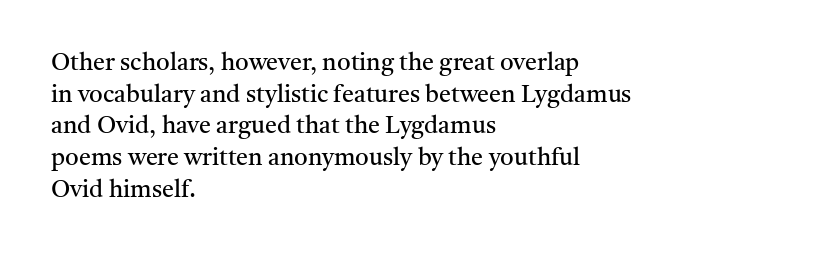
Leftover space on each line is placed entirely after the last word. The typesetting does not lean heavy: it is not bold. Honestly, the letter spacing is just normal — you wouldn't notice it. Underline: absent. If you drew a line through each stem, it would be perfectly vertical.
